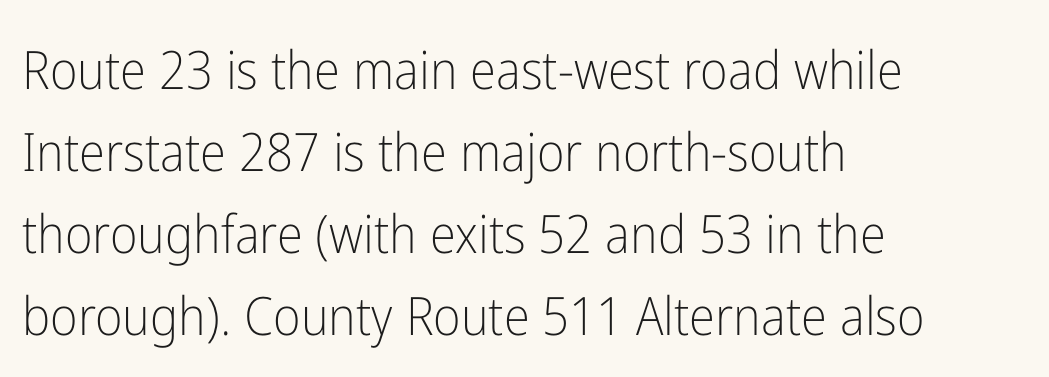
{"serif": "no", "italic": "no", "bold": "no", "weight": "light", "width": "condensed", "stroke_contrast": "low", "x_height": "medium", "monospaced": "no", "underline": "no", "align": "left", "line_spacing": "normal", "line_spacing_ratio": 1.55, "letter_spacing": "normal", "letter_spacing_em": 0.0, "glyph_px": 53}
